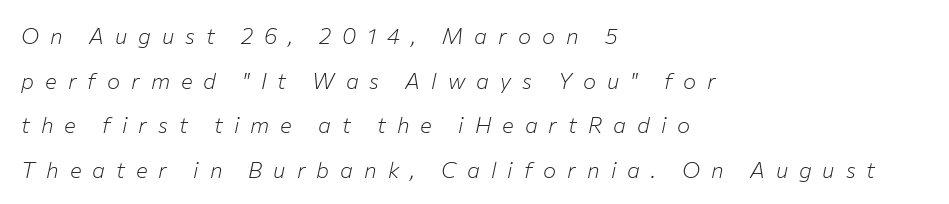
{"italic": "yes", "lean": "right", "slant_degrees": 12, "bold": "no", "underline": "no", "align": "left", "line_spacing": "loose", "line_spacing_ratio": 2.03, "letter_spacing": "wide", "letter_spacing_em": 0.5, "glyph_px": 22}
